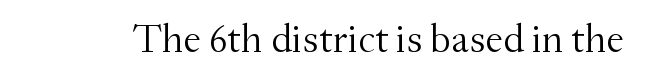
The image shows 40 px light serif type, upright; set normal letter spacing, not underlined; medium stroke contrast and a small x-height.
